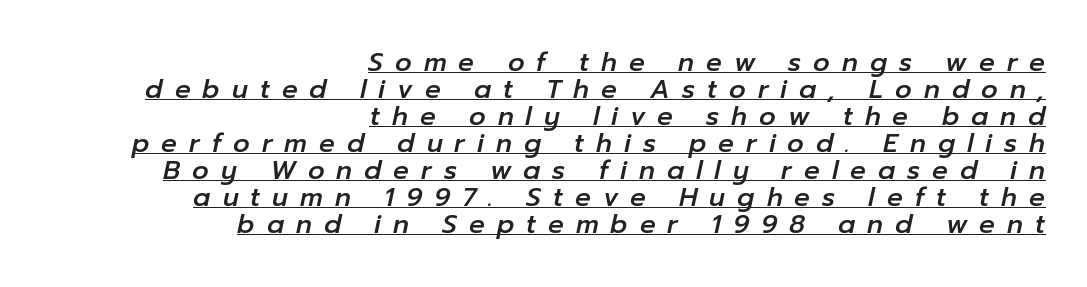
{"italic": "yes", "lean": "right", "slant_degrees": 12, "underline": "yes", "align": "right", "line_spacing": "tight", "line_spacing_ratio": 1.04, "letter_spacing": "wide", "letter_spacing_em": 0.46, "glyph_px": 26}
